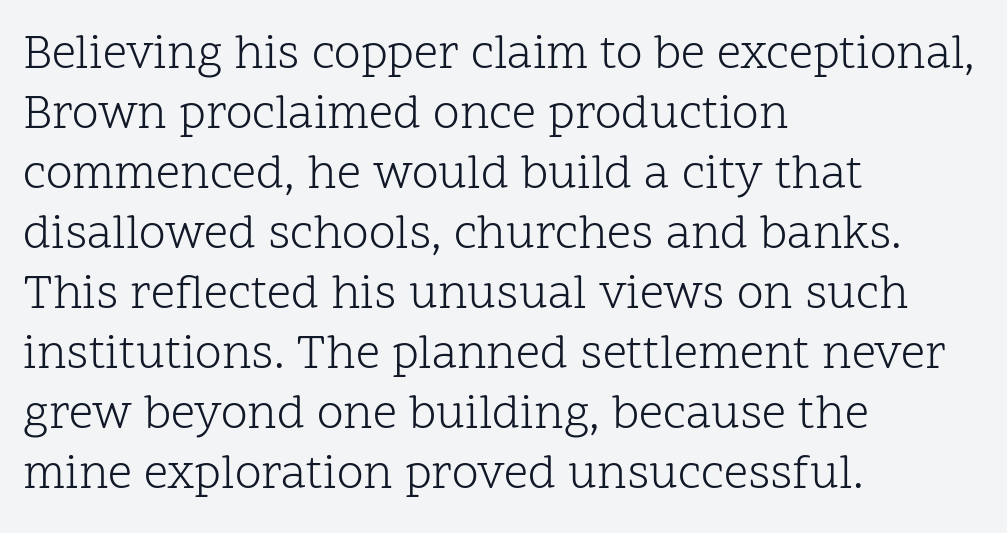
Q: Is the text bold? A: No.
Q: Is the text italic (slanted)? A: No, it is upright.
Q: Is the typeface a serif or a sans-serif typeface? A: Serif.
Q: Is the text underlined? A: No.
Q: How is the paragraph aligned? A: Left-aligned.
Q: Is the spacing between letters normal or unusually wide? A: Normal.
Q: Is the spacing between lines tight, normal or loose? A: Normal.
Q: Width (condensed, normal, or wide)? A: Normal.
Q: Stroke contrast? A: Low.
Q: x-height? A: Medium.
Q: Monospaced? A: No.
